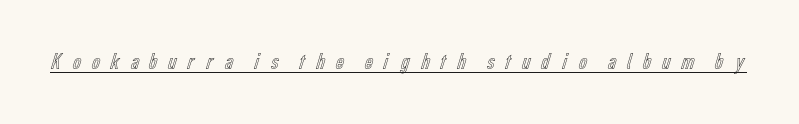
{"underline": "yes", "letter_spacing": "wide", "letter_spacing_em": 0.36, "glyph_px": 23}
